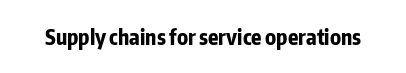
The letterforms sit shoulder to shoulder at normal distance. These lines were composed using upright roman letters. Check the space under the baseline: it is left empty. The sample has been set heavy, in full bold.
